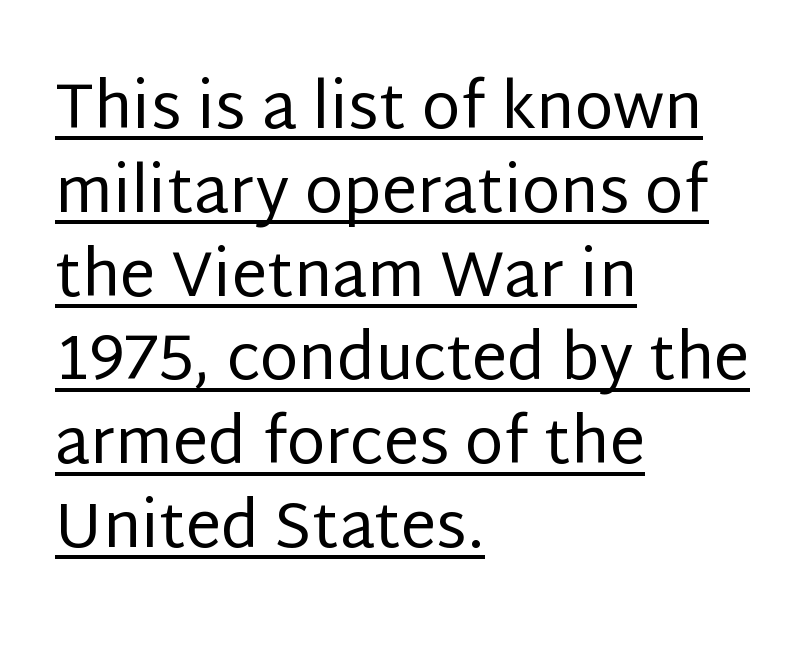
Stroke terminals: plain, sans-serif. Each new line begins a customary step beneath the previous one. Like a heading marked for emphasis, these lines bear an underscore. This is the regular roman posture of the typeface. Nobody touched the tracking dial on this one. Is this a fixed-width face? No — the glyphs have proportional, varying widths.
